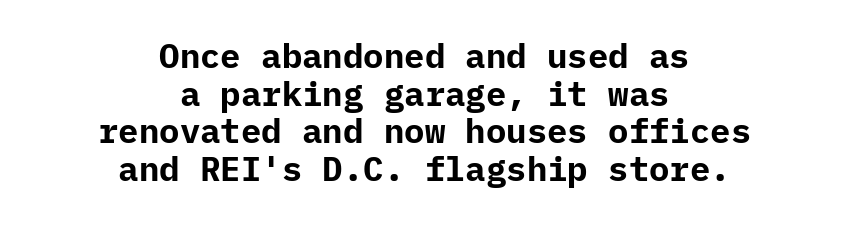
Q: Is the text bold? A: Yes.
Q: Is the text italic (slanted)? A: No, it is upright.
Q: Is the typeface a serif or a sans-serif typeface? A: Sans-serif.
Q: Is the text underlined? A: No.
Q: How is the paragraph aligned? A: Centered.
Q: Is the spacing between letters normal or unusually wide? A: Normal.
Q: Is the spacing between lines tight, normal or loose? A: Tight.
Q: Width (condensed, normal, or wide)? A: Normal.
Q: Stroke contrast? A: Low.
Q: x-height? A: Medium.
